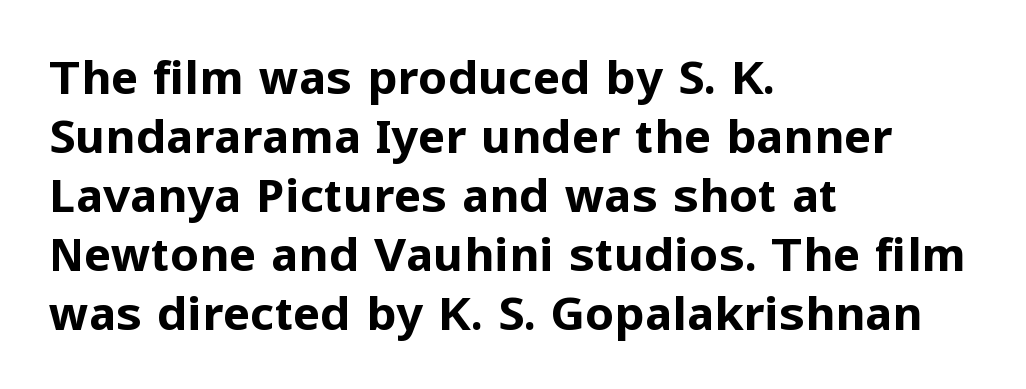
{"serif": "no", "italic": "no", "bold": "yes", "weight": "bold", "width": "normal", "stroke_contrast": "low", "x_height": "medium", "monospaced": "no", "underline": "no", "align": "left", "line_spacing": "normal", "line_spacing_ratio": 1.28, "letter_spacing": "normal", "letter_spacing_em": 0.0, "glyph_px": 46}
